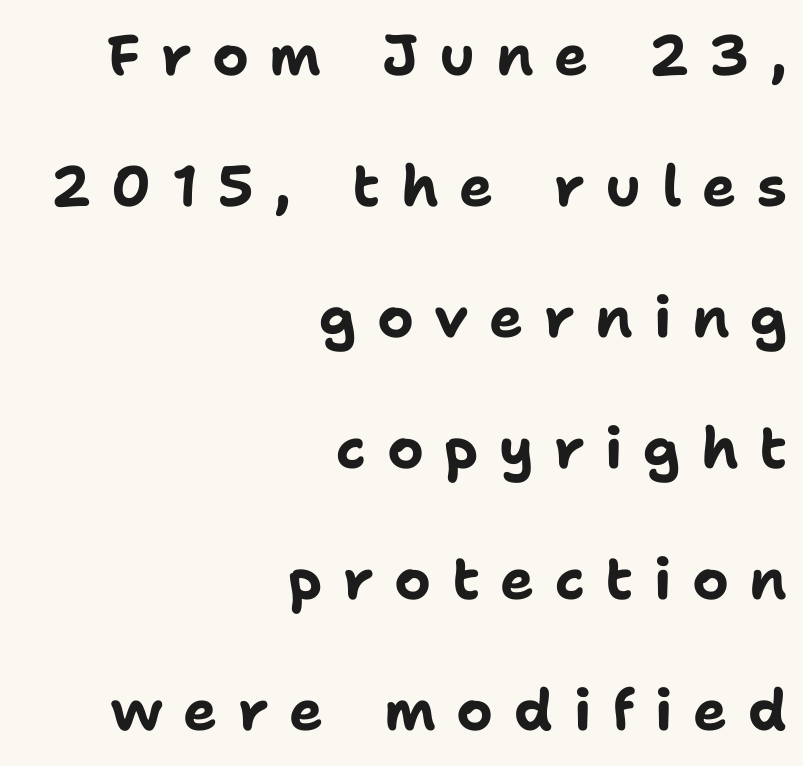
The rendering inserts visible extra space after every character. A dark, heavy texture on the line: the type is bold. Which margin do the lines hug? The right one — the left edge is uneven. Unlike a traditional serif, this face leaves its strokes unadorned. Notice how the stems are strictly vertical — no italics here. The face used here is proportionally spaced, like ordinary book or web type.
